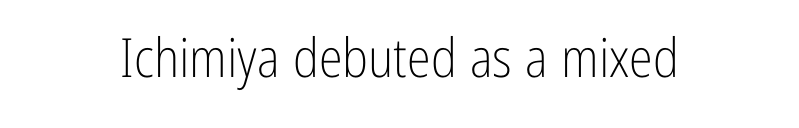
{"serif": "no", "italic": "no", "bold": "no", "weight": "light", "width": "condensed", "stroke_contrast": "low", "x_height": "medium", "monospaced": "no", "underline": "no", "letter_spacing": "normal", "letter_spacing_em": 0.0, "glyph_px": 54}
